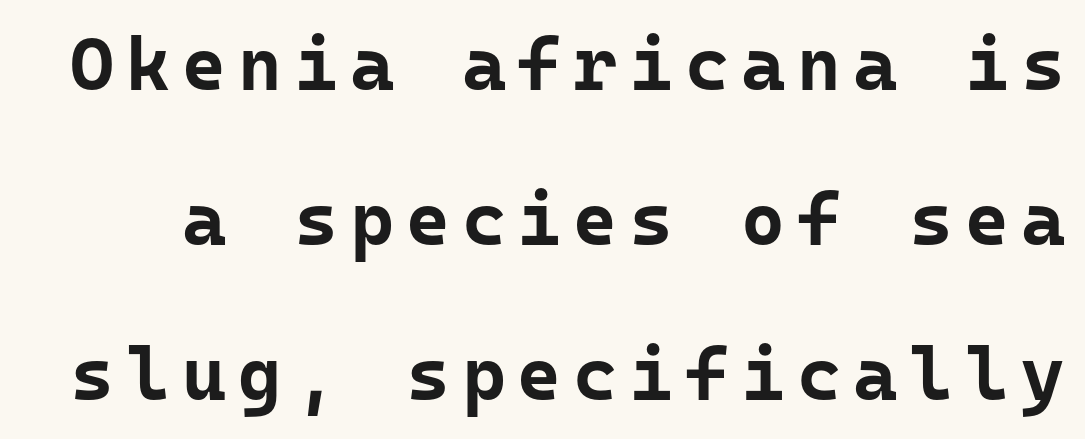
The image shows 75 px bold sans-serif type, upright; set loose line spacing (2.07x), not underlined; low stroke contrast and a medium x-height.
